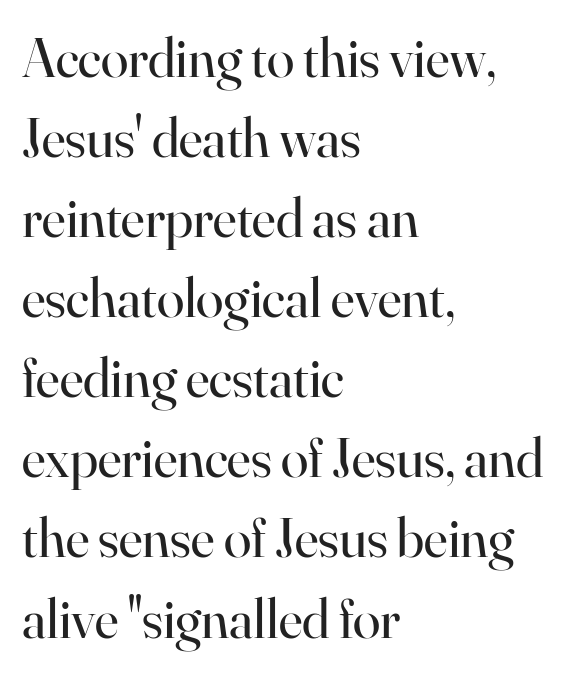
What's the leading like? Ordinary, nothing unusual. Think of a printed novel: that variable character pitch is what you see here. This sample uses a serif face. Observe the ordinary spacing: letters are neighbours, not strangers. Check under the words: just untouched page.
